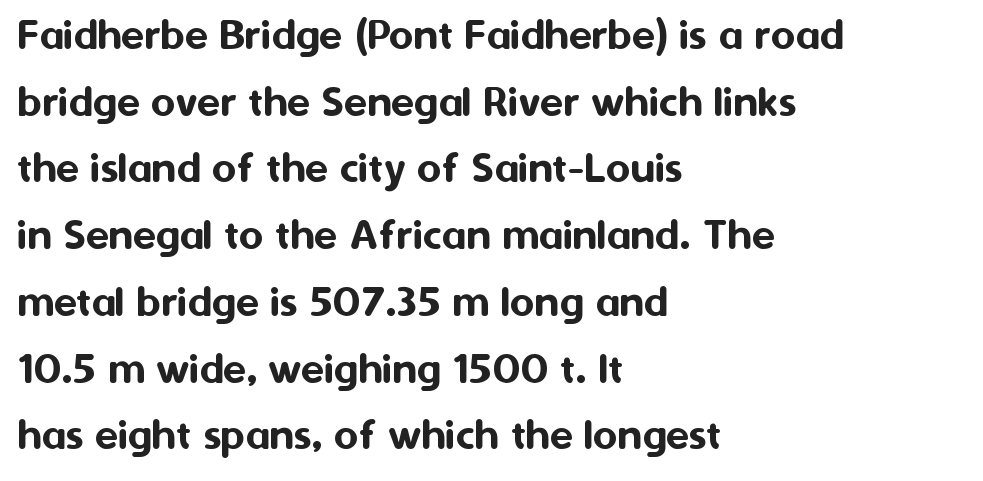
The image shows 47 px sans-serif type, upright; set left-aligned, normal line spacing (1.42x), normal letter spacing, not underlined; medium stroke contrast and a medium x-height.
